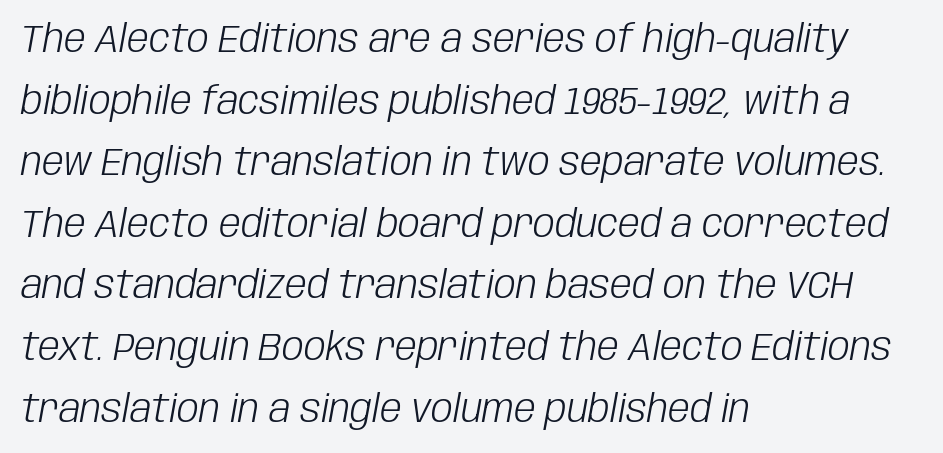
What's the leading like? Ordinary, nothing unusual. Think of a printed novel: that variable character pitch is what you see here. Nothing unusual about the tracking: characters are spaced as the font intends. Where is the straight margin? On the left. The passage shown is not underscored anywhere.
